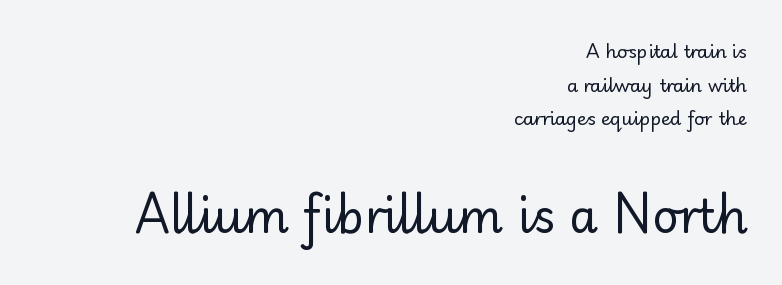
Q: Is the text bold? A: No.
Q: Is the text italic (slanted)? A: No, it is upright.
Q: Is the typeface a serif or a sans-serif typeface? A: Sans-serif.
Q: Is the text underlined? A: No.
Q: How is the paragraph aligned? A: Right-aligned.
Q: Is the spacing between letters normal or unusually wide? A: Normal.
Q: Which block of text is set in a larger size, the first (top) or the second (bottom)? A: The second (bottom) one.
Q: Width (condensed, normal, or wide)? A: Normal.
Q: Stroke contrast? A: Low.
Q: x-height? A: Small.
Q: Monospaced? A: No.
